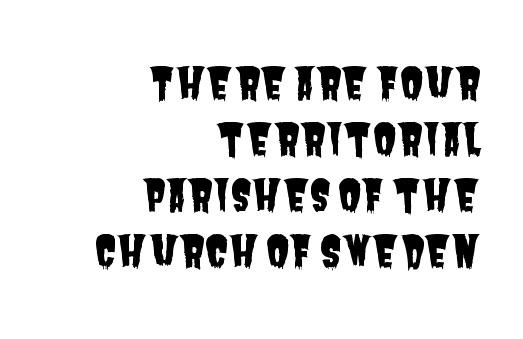
Rule under the text: the space is simply empty. The passage shown is typed in a proportional face where columns would drift. A normal amount of white space separates one row of letters from the next. The rendering shows plain stroke endings on the letterforms — a sans-serif design. Each line ends at the same right margin while the left side varies.
